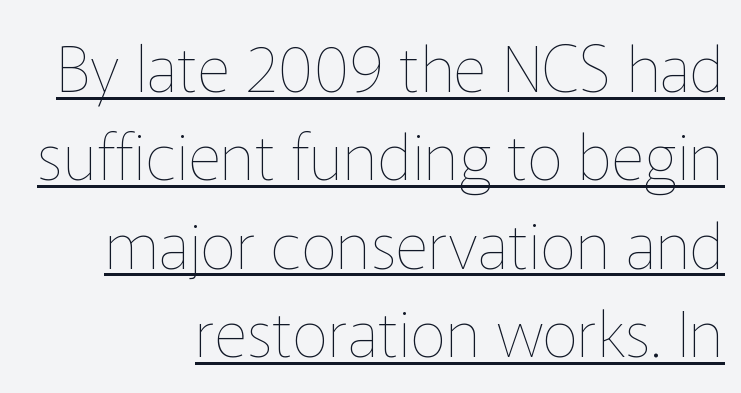
The block of text has a typical density, with ordinary space between rows. Letters have the restrained weight of plain body copy at most. This sample carries an underscore along the baseline area. Posture: straight, roman, zero tilt.
